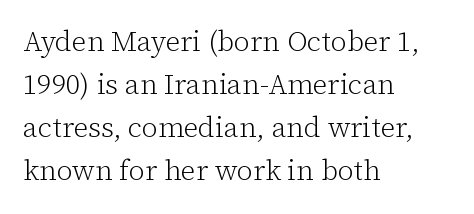
Type style note: has serifs. If you drew a ruler down the left edge, every line would touch it. Style check: upright. The rendering uses natural spacing where letterforms have individual widths.
